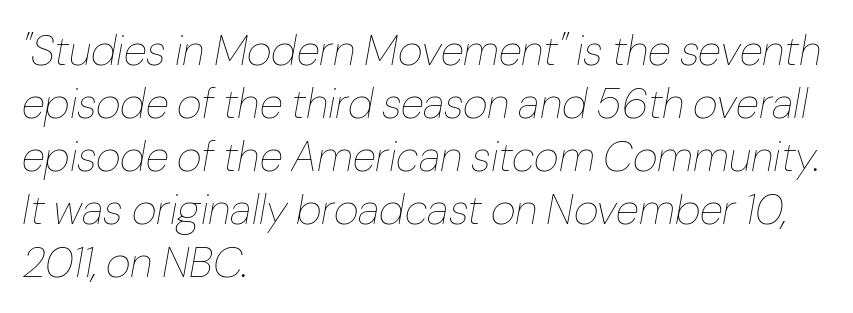
The image shows 43 px thin type, italic (leaning right); set left-aligned, line spacing 1.23x, normal letter spacing, not underlined; low stroke contrast and a medium x-height.
